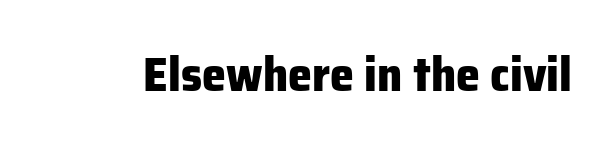
Q: Is the text bold? A: Yes.
Q: Is the text italic (slanted)? A: No, it is upright.
Q: Is the typeface a serif or a sans-serif typeface? A: Sans-serif.
Q: Is the text underlined? A: No.
Q: Is the spacing between letters normal or unusually wide? A: Normal.
Q: Width (condensed, normal, or wide)? A: Normal.
Q: Stroke contrast? A: Low.
Q: x-height? A: Medium.
Q: Monospaced? A: No.
